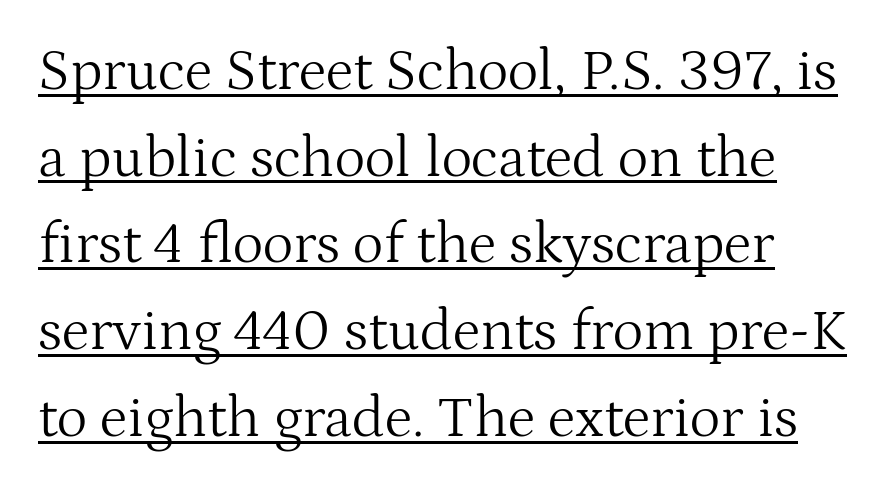
{"serif": "yes", "italic": "no", "bold": "no", "weight": "light", "width": "normal", "stroke_contrast": "medium", "x_height": "medium", "monospaced": "no", "underline": "yes", "line_spacing": "normal", "line_spacing_ratio": 1.47, "letter_spacing": "normal", "letter_spacing_em": 0.0, "glyph_px": 59}
